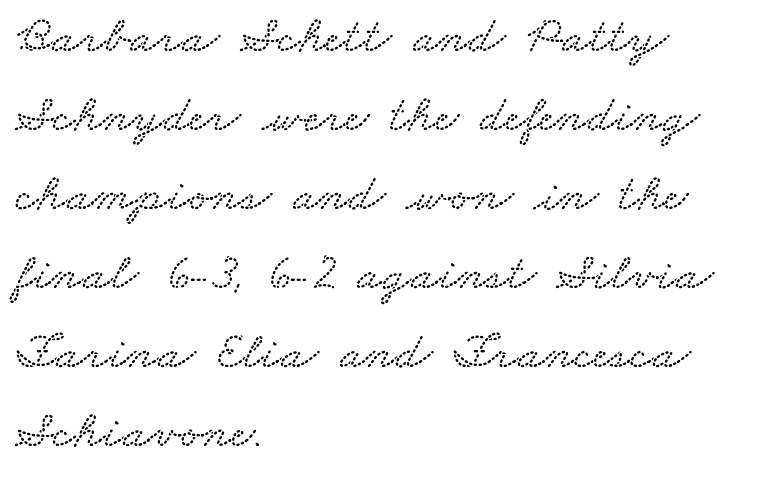
The image shows 52 px wide type; set left-aligned, normal line spacing (1.52x), normal letter spacing, not underlined; low stroke contrast and a small x-height.
